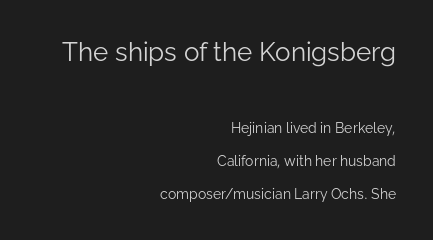
{"italic": "no", "bold": "no", "underline": "no", "align": "right", "line_spacing": "loose", "line_spacing_ratio": 2.38, "letter_spacing": "normal", "letter_spacing_em": 0.0, "larger_block": "first", "size_ratio": 1.86, "glyph_px": 26}
